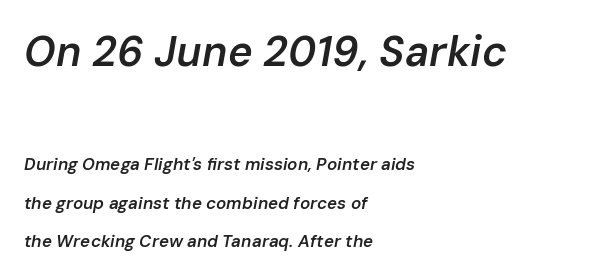
{"italic": "yes", "lean": "right", "slant_degrees": 10, "bold": "semi", "weight": "semibold", "width": "normal", "stroke_contrast": "low", "x_height": "medium", "monospaced": "no", "underline": "no", "align": "left", "line_spacing": "loose", "line_spacing_ratio": 2.27, "letter_spacing": "normal", "letter_spacing_em": 0.0, "larger_block": "first", "size_ratio": 2.47, "glyph_px": 42}
